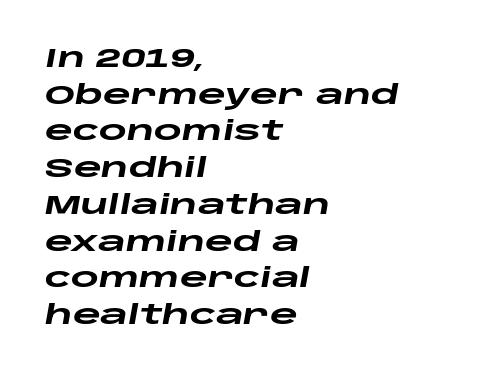
{"italic": "yes", "lean": "right", "slant_degrees": 10, "bold": "yes", "underline": "no", "align": "left", "line_spacing": "normal", "line_spacing_ratio": 1.36, "letter_spacing": "normal", "letter_spacing_em": 0.0, "glyph_px": 27}
